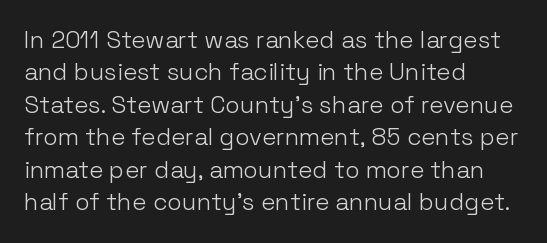
{"italic": "no", "bold": "no", "underline": "no", "align": "left", "line_spacing": "normal", "line_spacing_ratio": 1.35, "letter_spacing": "normal", "letter_spacing_em": 0.0, "glyph_px": 24}
